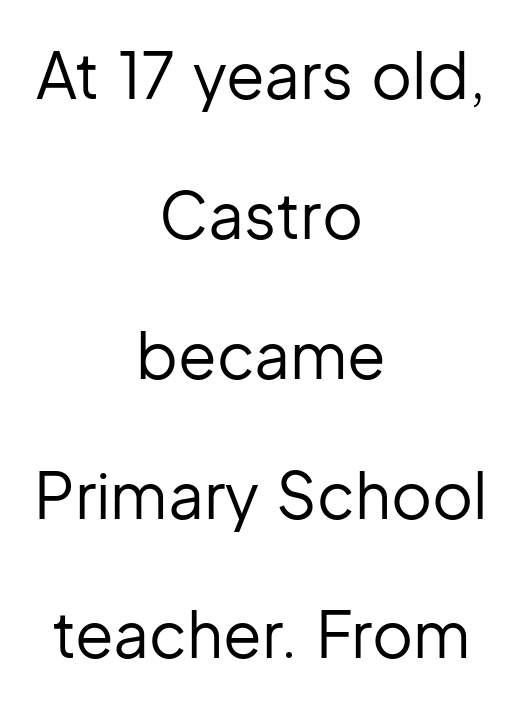
{"serif": "no", "italic": "no", "bold": "no", "weight": "regular", "width": "normal", "stroke_contrast": "low", "x_height": "medium", "monospaced": "no", "underline": "no", "align": "center", "line_spacing": "loose", "line_spacing_ratio": 2.22, "letter_spacing": "normal", "letter_spacing_em": 0.0, "glyph_px": 63}
